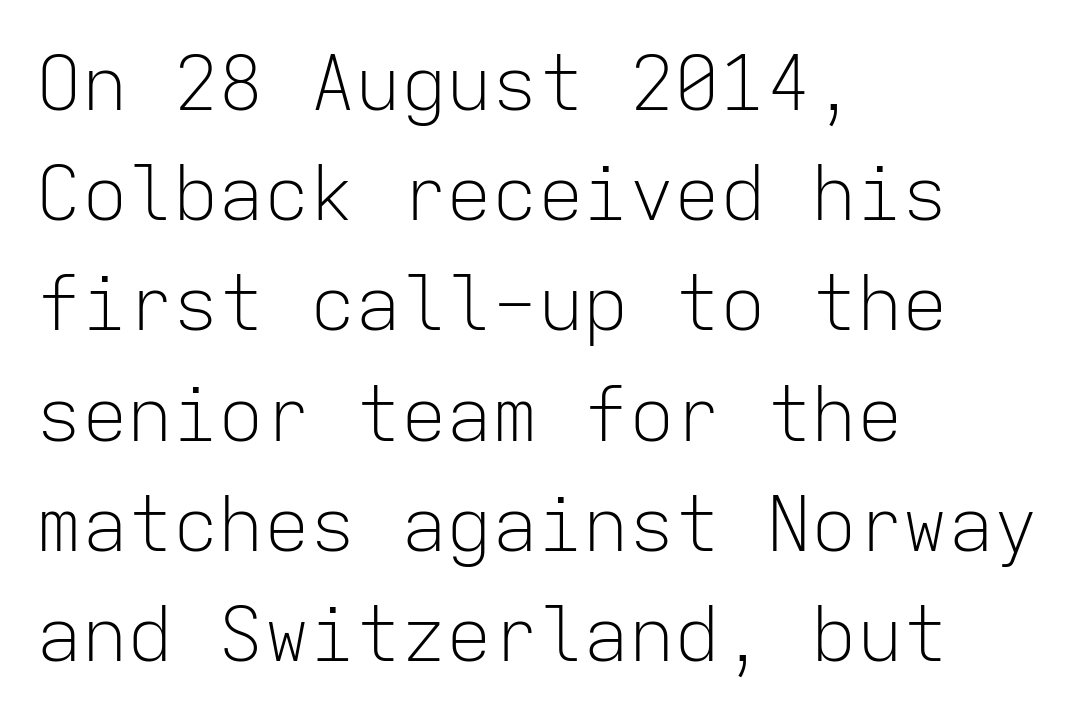
The image shows 76 px light sans-serif type, upright, monospaced; set left-aligned, normal line spacing (1.45x), normal letter spacing, not underlined; low stroke contrast and a medium x-height.
